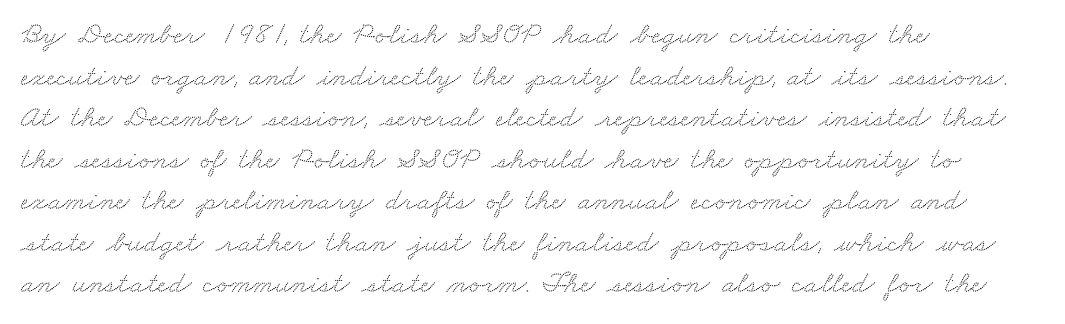
This sample has the flowing, uneven cadence of proportional lettering. Here the glyphs are tracked normally, forming tight word shapes. Just letters on the line, the space beneath them empty. Serifs: yes, visible at the terminals of the letterforms. Caption: multi-line text, flush left, ragged right.
